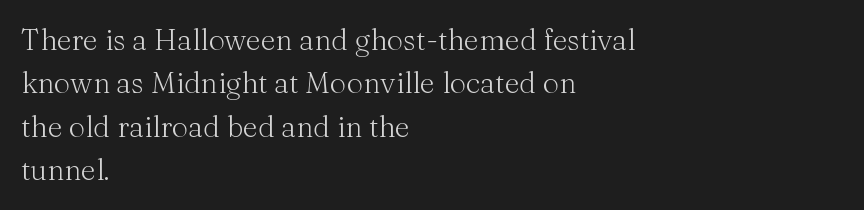
The image shows 29 px light serif type, upright; set left-aligned, normal line spacing (1.5x), normal letter spacing, not underlined; medium stroke contrast and a medium x-height.
